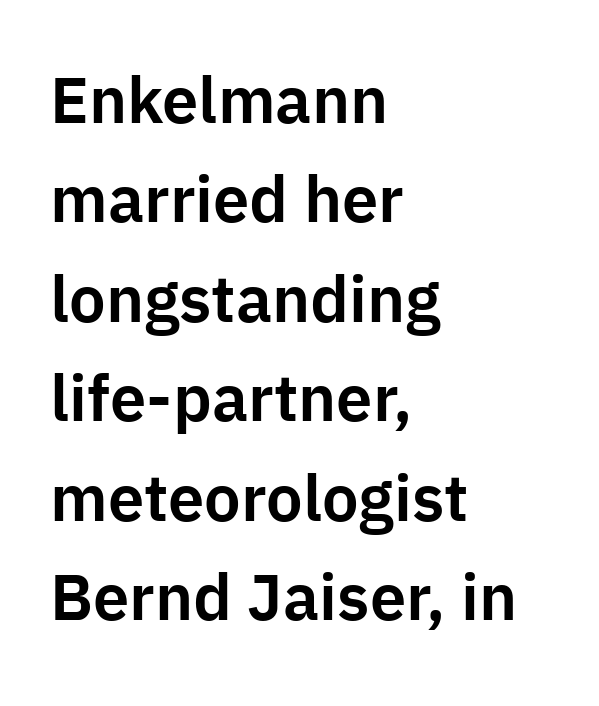
The image shows 65 px sans-serif type, upright; set left-aligned, normal line spacing (1.53x), normal letter spacing, not underlined; low stroke contrast and a medium x-height.
